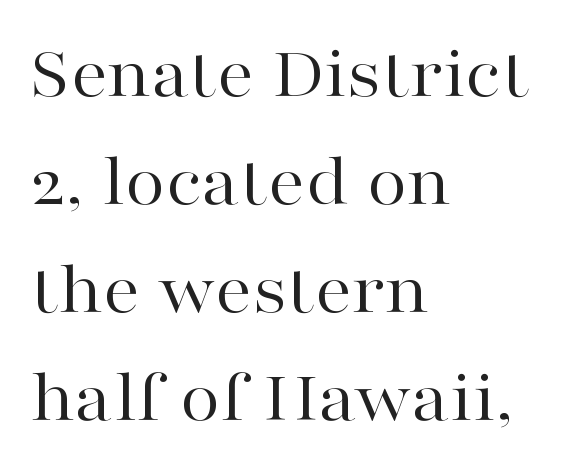
The passage shown is typed in a proportional face where columns would drift. Stems and bowls with no extra thickness — not bold. Unlike italic type, these characters show no tilt at all. If you drew a ruler down the left edge, every line would touch it. I'd call this a serif setting — the letters wear small feet. The tracking reads as untouched default to a designer's eye.
